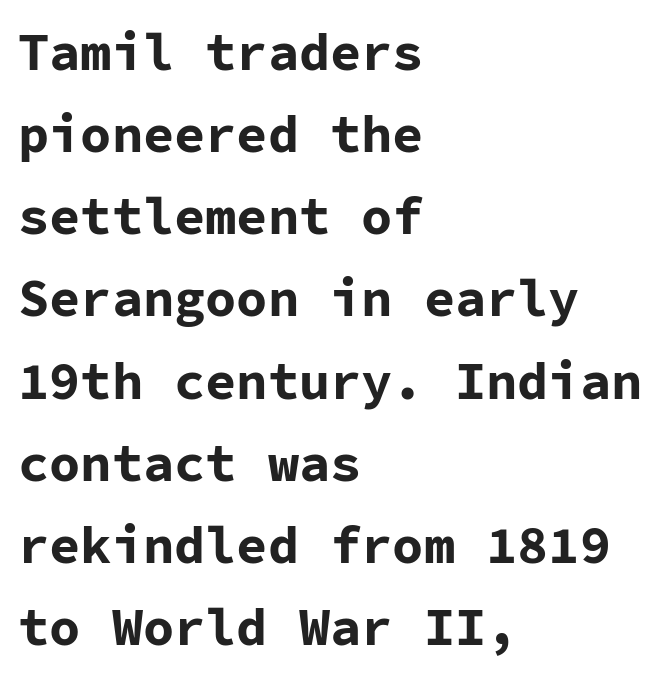
{"serif": "no", "italic": "no", "bold": "yes", "weight": "bold", "width": "normal", "stroke_contrast": "low", "x_height": "medium", "monospaced": "yes", "underline": "no", "align": "left", "line_spacing": "normal", "line_spacing_ratio": 1.58, "letter_spacing": "normal", "letter_spacing_em": 0.0, "glyph_px": 52}
